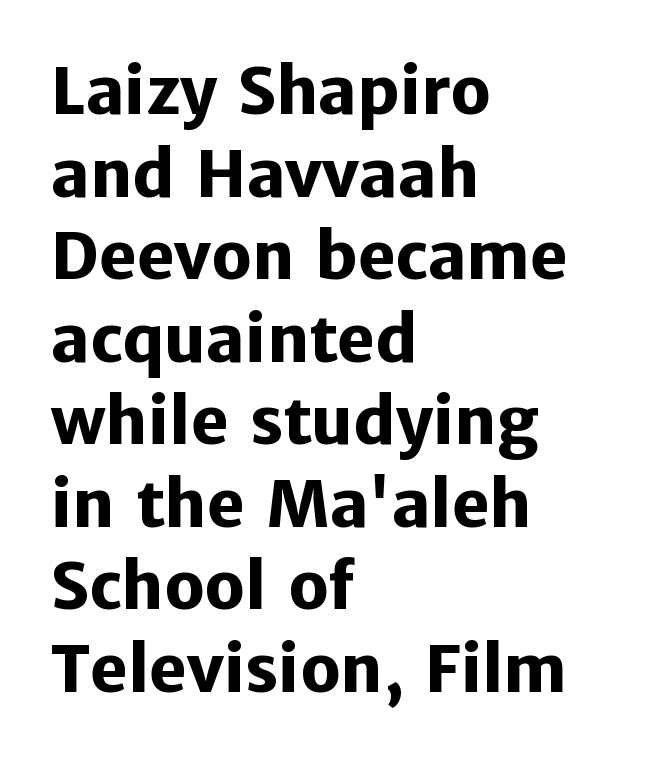
Q: Is the text bold? A: Yes.
Q: Is the text italic (slanted)? A: No, it is upright.
Q: Is the typeface a serif or a sans-serif typeface? A: Sans-serif.
Q: Is the text underlined? A: No.
Q: How is the paragraph aligned? A: Left-aligned.
Q: Is the spacing between letters normal or unusually wide? A: Normal.
Q: Is the spacing between lines tight, normal or loose? A: Normal.
Q: Width (condensed, normal, or wide)? A: Normal.
Q: Stroke contrast? A: Low.
Q: x-height? A: Medium.
Q: Monospaced? A: No.
